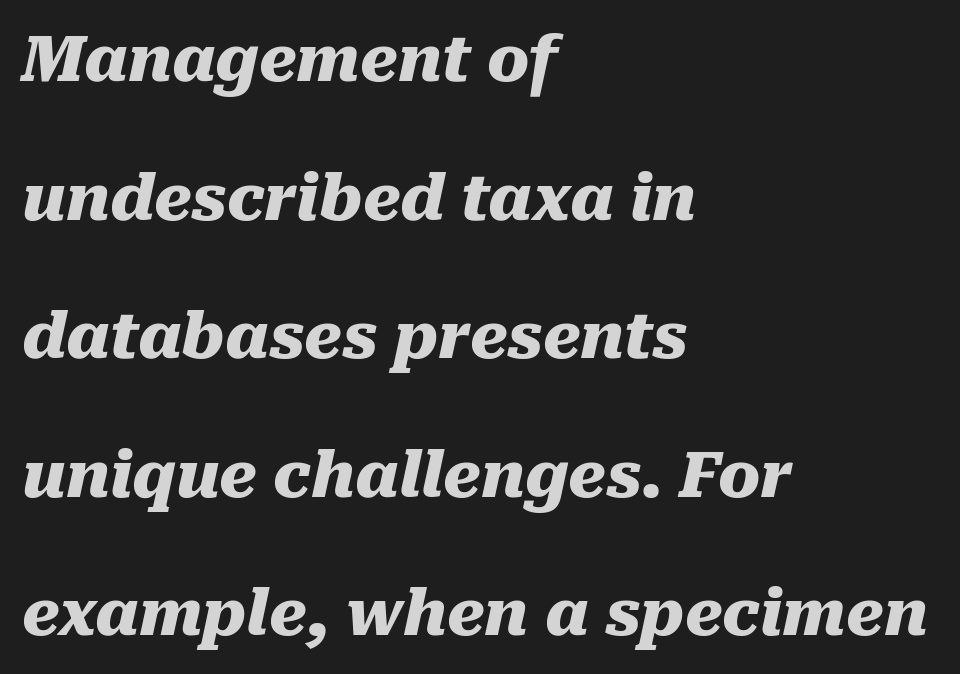
The image shows 63 px heavy type, italic (leaning right); set left-aligned, loose line spacing (2.2x), normal letter spacing, not underlined; medium stroke contrast and a medium x-height.
